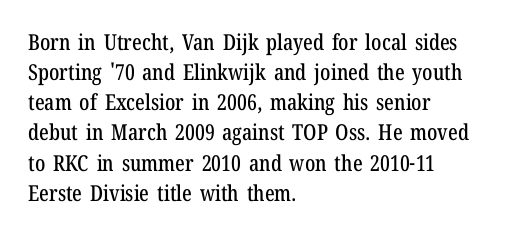
The image shows 22 px text type, upright; set left-aligned, normal line spacing (1.37x), normal letter spacing, not underlined.
